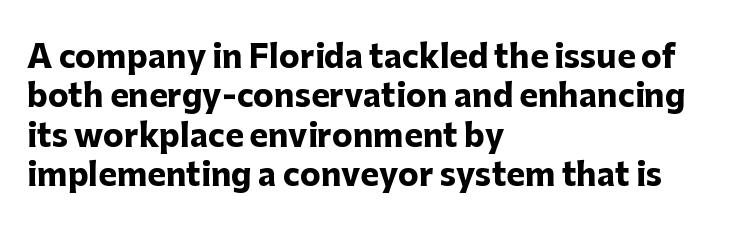
Characters remain perfectly vertical along every line. What stands out about the letter spacing? Nothing — it is the standard amount. Leftover space on each line is placed entirely after the last word. The string is rendered with underlining switched off. Typographically, this falls in the sans-serif category. The rows are spaced the way most documents space them.
